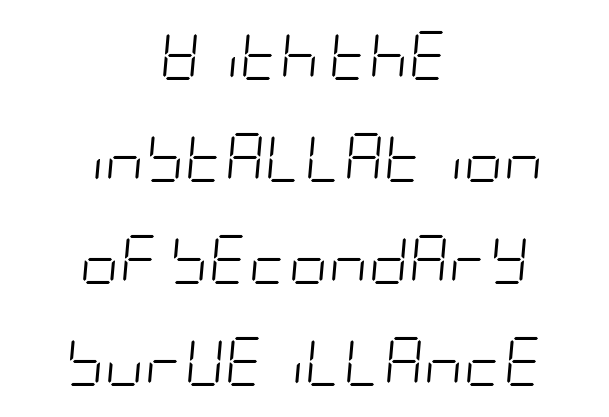
The image shows 49 px light, condensed type, italic (leaning right); set centered, loose line spacing (2.08x), normal letter spacing, not underlined; low stroke contrast and a large x-height.
